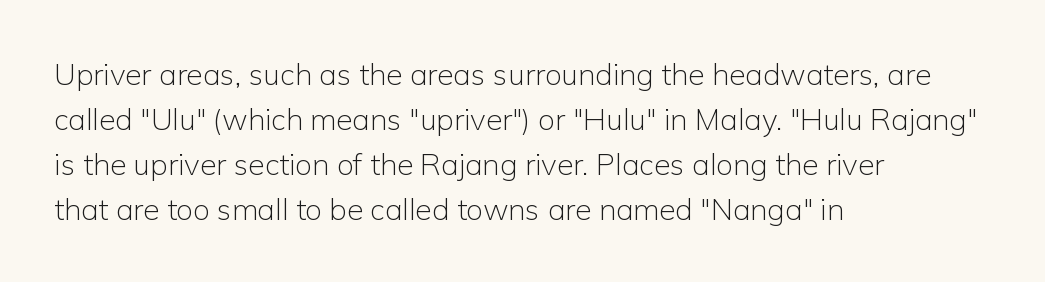
The weight would be labelled regular, book, light, or lighter still. Font category for this specimen: sans-serif. These lines are rendered in a variable-pitch font. Is the letter spacing exaggerated? No — it looks like the ordinary default.
